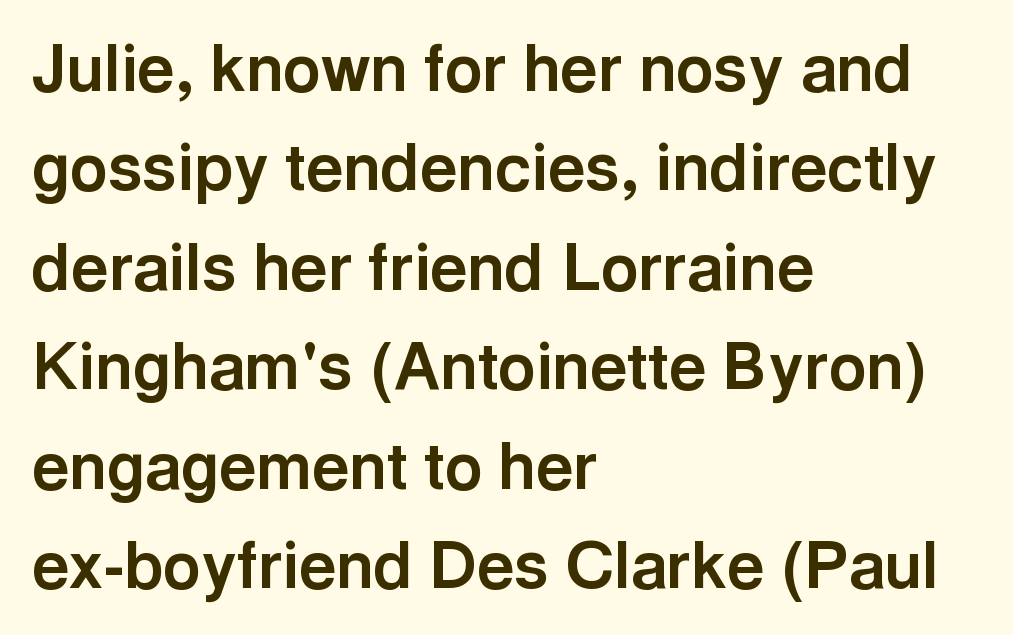
These lines are rendered in a variable-pitch font. Quick note: not italic, upright. The letters sit at their default tracking, neither squeezed nor spread. The font family rendered here belongs to the sans-serif group. A full-strength bold gives these letters their thick strokes. Line beginnings align vertically; line endings do not.
